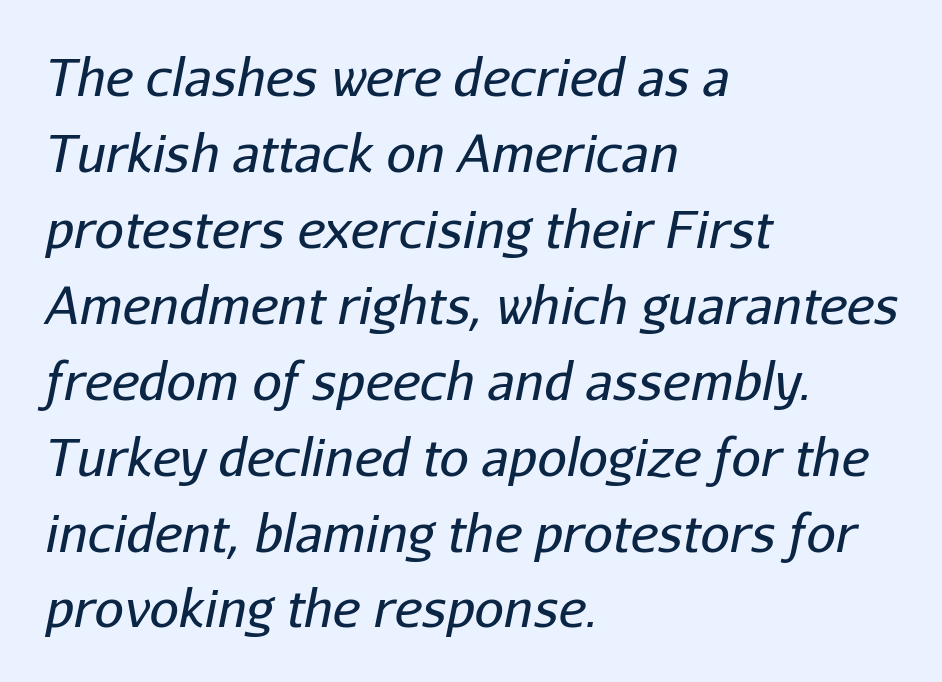
Q: Is the text bold? A: No.
Q: Is the text italic (slanted)? A: Yes, it leans right by about 11 degrees.
Q: Is the text underlined? A: No.
Q: How is the paragraph aligned? A: Left-aligned.
Q: Is the spacing between letters normal or unusually wide? A: Normal.
Q: Is the spacing between lines tight, normal or loose? A: Normal.
Q: Width (condensed, normal, or wide)? A: Normal.
Q: Stroke contrast? A: Low.
Q: x-height? A: Medium.
Q: Monospaced? A: No.
